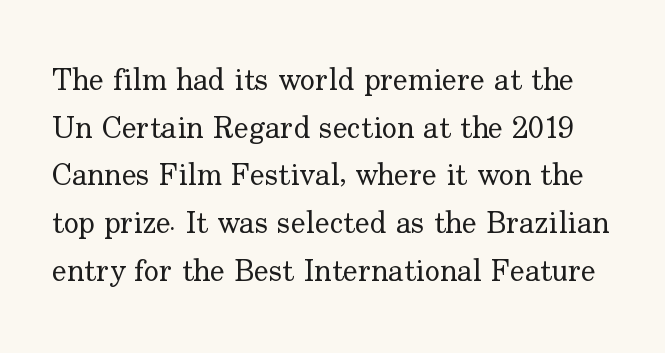
Looks like regular typesetting: each glyph gets only the width it needs. It's the straight-up-and-down kind of type. Observe the serifs anchoring each vertical stroke in this sample. The typeface has the unassuming heft of standard copy or less.
